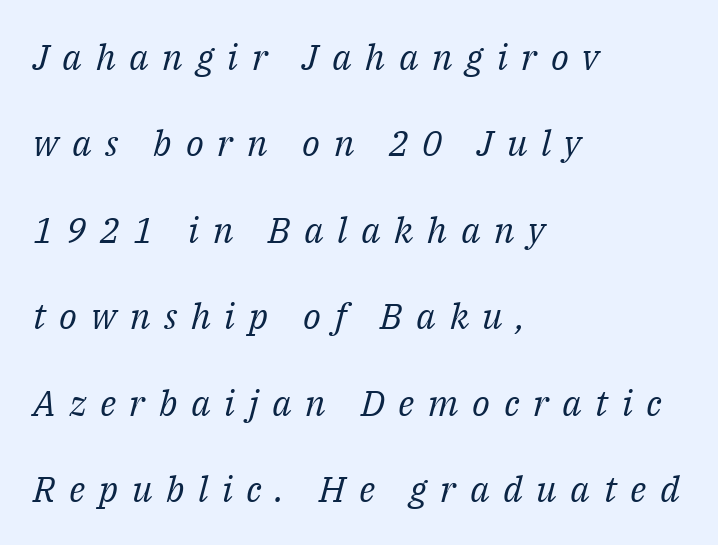
{"serif": "yes", "italic": "yes", "lean": "right", "slant_degrees": 14, "bold": "no", "weight": "regular", "width": "normal", "stroke_contrast": "medium", "x_height": "medium", "monospaced": "no", "underline": "no", "align": "left", "line_spacing": "loose", "line_spacing_ratio": 2.4, "letter_spacing": "wide", "letter_spacing_em": 0.38, "glyph_px": 36}
